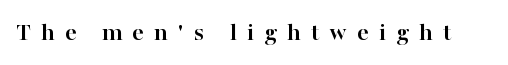
Q: Is the text bold? A: Yes.
Q: Is the text italic (slanted)? A: No, it is upright.
Q: Is the text underlined? A: No.
Q: Is the spacing between letters normal or unusually wide? A: Unusually wide.
